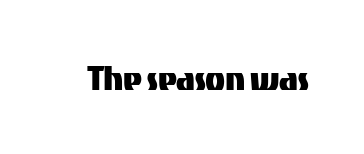
The specimen reads as upright at a glance. No word sits above an underline. Look at the bottom of the vertical strokes: they stop flat, with no serifs. The type is set solid horizontally, with unmodified tracking.
